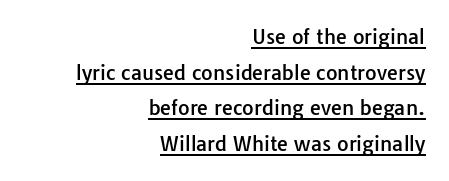
{"italic": "no", "underline": "yes", "align": "right", "line_spacing_ratio": 1.78, "letter_spacing": "normal", "letter_spacing_em": 0.0, "glyph_px": 20}
